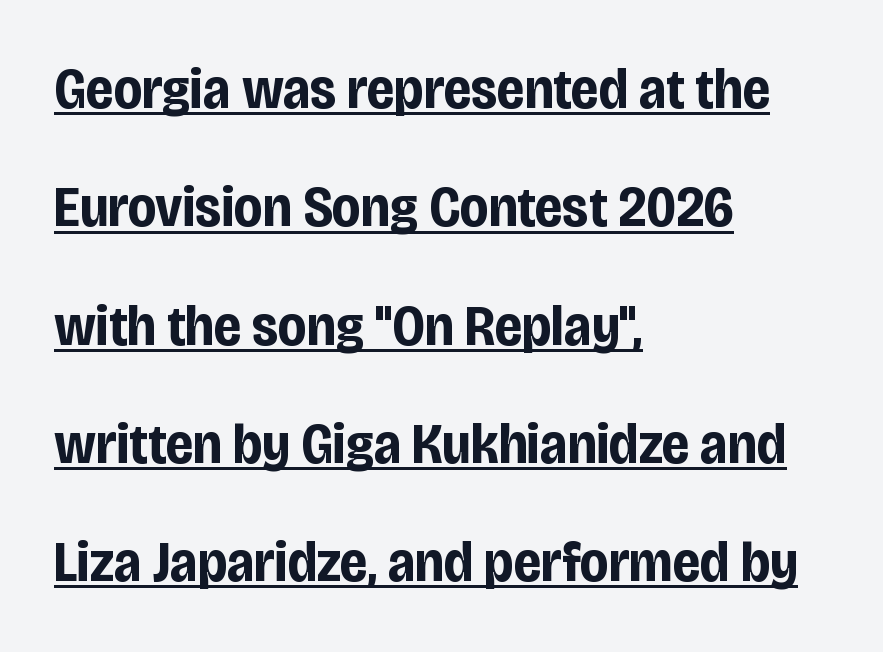
Q: Is the text bold? A: Yes.
Q: Is the text italic (slanted)? A: No, it is upright.
Q: Is the typeface a serif or a sans-serif typeface? A: Sans-serif.
Q: Is the text underlined? A: Yes.
Q: How is the paragraph aligned? A: Left-aligned.
Q: Is the spacing between letters normal or unusually wide? A: Normal.
Q: Is the spacing between lines tight, normal or loose? A: Loose.
Q: Width (condensed, normal, or wide)? A: Condensed.
Q: Stroke contrast? A: Low.
Q: x-height? A: Large.
Q: Monospaced? A: No.
